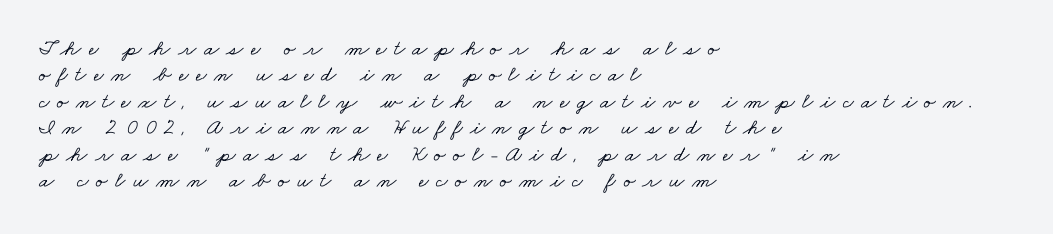
Typeset ragged right — the left edge is the straight one. Words appear elongated and porous because spacing is wide. The string is rendered with underlining switched off.
